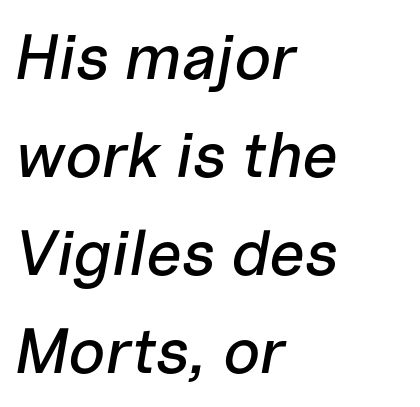
The passage shown is typed in a proportional face where columns would drift. Notice how the passage keeps a crisp vertical edge on the left only. Nothing unusual about the tracking: characters are spaced as the font intends. What's the leading like? Ordinary, nothing unusual. Decoration check: the copy has no underline. The face used here has a pronounced slope to its letters.
